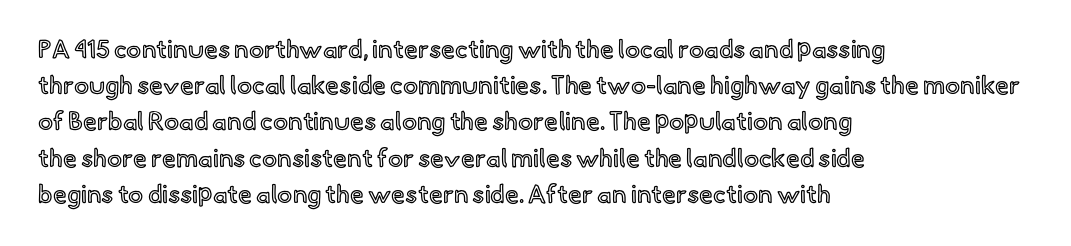
The image shows 25 px text type, upright; set left-aligned, normal line spacing (1.45x), normal letter spacing, not underlined.
